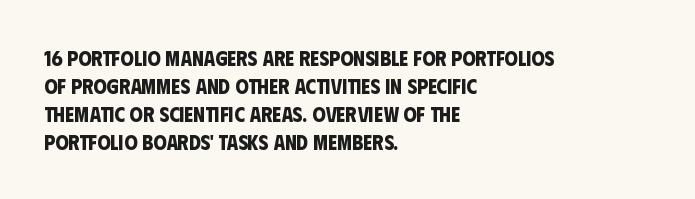
Q: Is the text bold? A: Yes.
Q: Is the text underlined? A: No.
Q: How is the paragraph aligned? A: Left-aligned.
Q: Is the spacing between letters normal or unusually wide? A: Normal.
Q: Is the spacing between lines tight, normal or loose? A: Normal.
